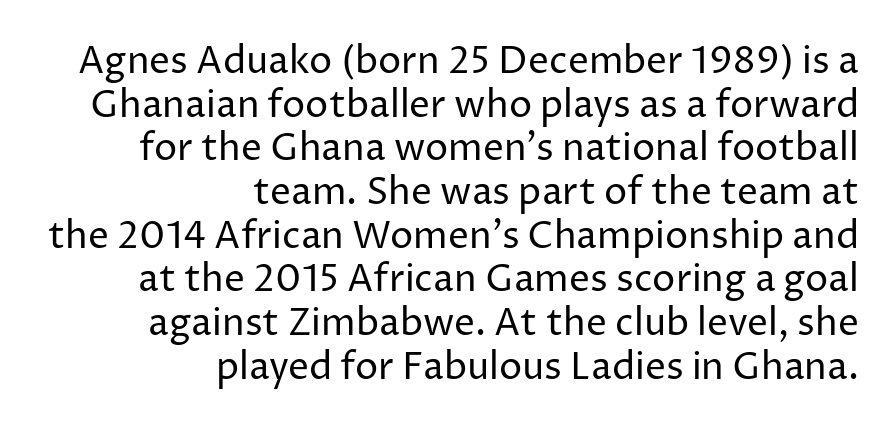
Q: Is the text bold? A: No.
Q: Is the text italic (slanted)? A: No, it is upright.
Q: Is the typeface a serif or a sans-serif typeface? A: Sans-serif.
Q: Is the text underlined? A: No.
Q: How is the paragraph aligned? A: Right-aligned.
Q: Is the spacing between letters normal or unusually wide? A: Normal.
Q: Width (condensed, normal, or wide)? A: Normal.
Q: Stroke contrast? A: Low.
Q: x-height? A: Medium.
Q: Monospaced? A: No.
